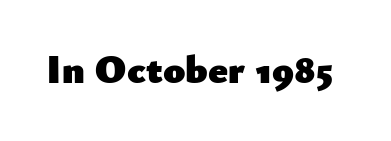
The image shows 40 px heavy sans-serif type, upright; set normal letter spacing, not underlined; low stroke contrast and a small x-height.
